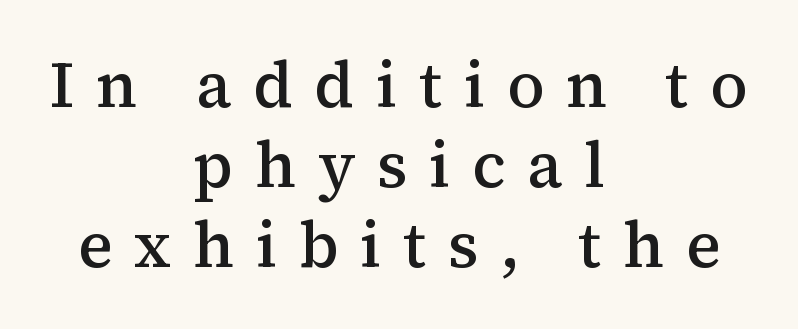
Spacing between characters has been opened up far beyond the box default. This is the regular roman posture of the typeface. Each letter's strokes conclude with small projecting serifs. Typesetter's note: demi weight, one step under bold. This sample keeps an unexceptional amount of space between lines.
